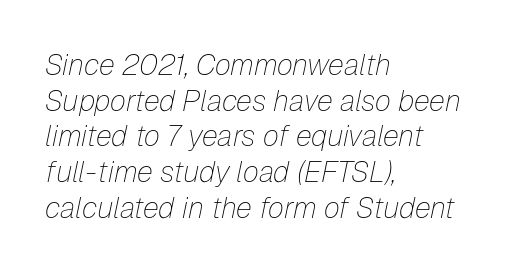
Q: Is the text bold? A: No.
Q: Is the text italic (slanted)? A: Yes, it leans right by about 12 degrees.
Q: Is the text underlined? A: No.
Q: How is the paragraph aligned? A: Left-aligned.
Q: Is the spacing between letters normal or unusually wide? A: Normal.
Q: Width (condensed, normal, or wide)? A: Normal.
Q: Stroke contrast? A: Low.
Q: x-height? A: Medium.
Q: Monospaced? A: No.
